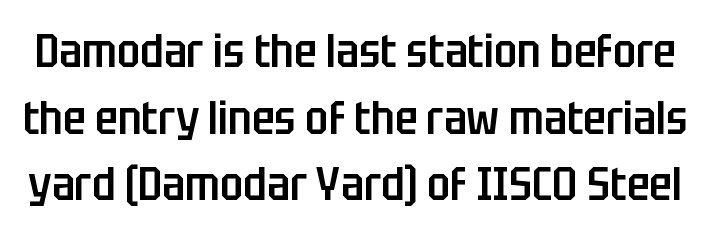
Notice how the stems are strictly vertical — no italics here. Check where the strokes stop: nothing finishes them off — pure sans. Stroke thickness is moderately raised; the sample reads as semibold. The glyphs are unaccompanied by any horizontal stroke below them. The rendering uses natural spacing where letterforms have individual widths. Summary of vertical rhythm: regular, with standard interline spacing.
